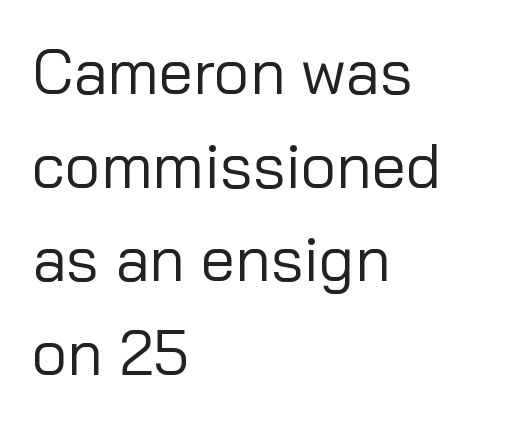
The image shows 62 px regular-weight sans-serif type, upright; set left-aligned, normal line spacing (1.51x), normal letter spacing, not underlined; low stroke contrast and a medium x-height.
